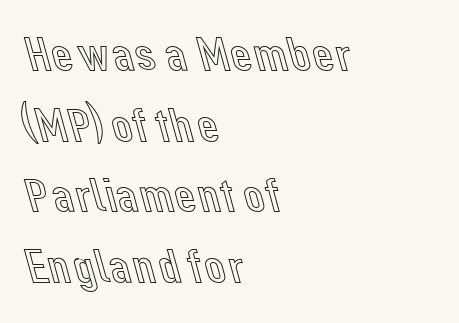
The foot of each line stays bare and open. Caption: multi-line text, flush left, ragged right. A typesetter would call this leading conventional body-copy spacing. The rendering keeps characters at their native spacing. Do the characters align in a grid? No, the font is proportional.
